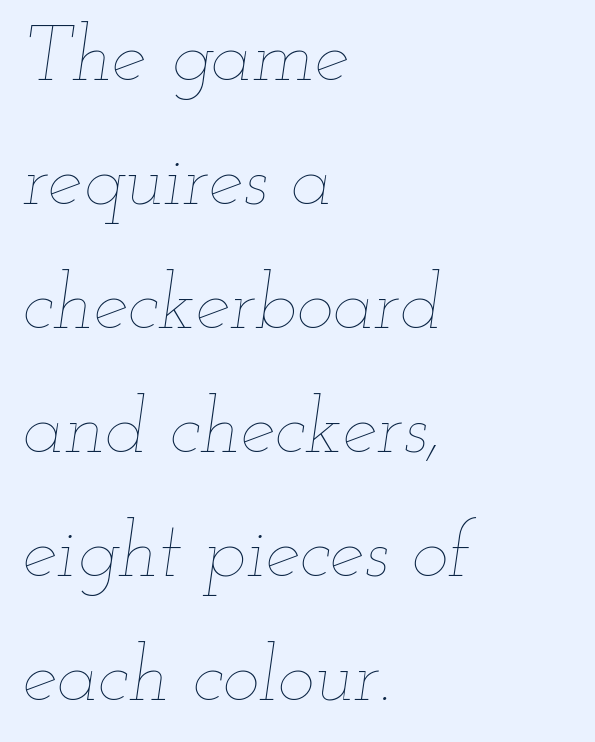
The image shows 78 px thin, wide type, italic (leaning right); set left-aligned, normal line spacing (1.59x), normal letter spacing, not underlined; low stroke contrast and a small x-height.
